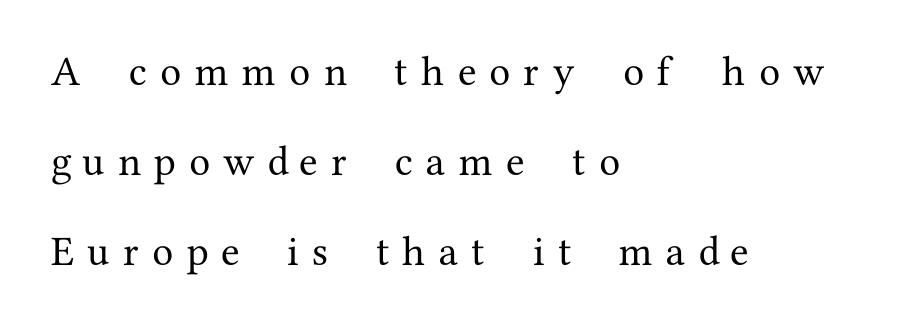
Every stem runs plumb, perpendicular to the baseline. Line beginnings align vertically; line endings do not. Any mark beneath the type? The region is blank. The rendering uses natural spacing where letterforms have individual widths. The rendering inserts visible extra space after every character. Honestly, the rows look like they've been pulled way apart.
